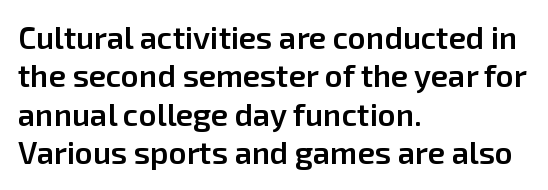
{"serif": "no", "italic": "no", "bold": "semi", "weight": "semibold", "width": "normal", "stroke_contrast": "low", "x_height": "medium", "monospaced": "no", "underline": "no", "align": "left", "line_spacing_ratio": 1.24, "letter_spacing": "normal", "letter_spacing_em": 0.0, "glyph_px": 31}
